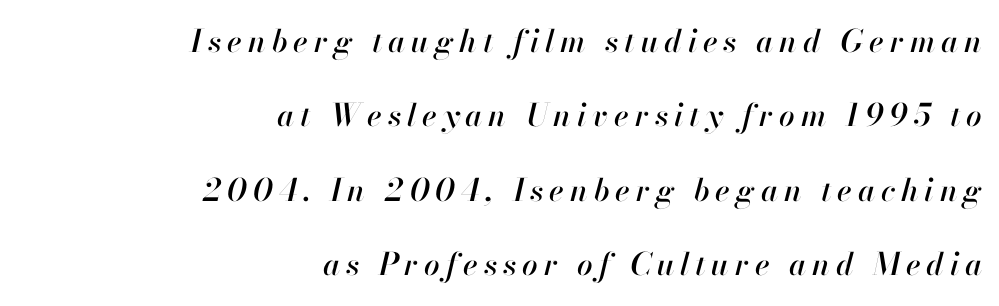
The image shows 31 px text type, italic (leaning right); set right-aligned, loose line spacing (2.4x), not underlined; high stroke contrast and a small x-height.
